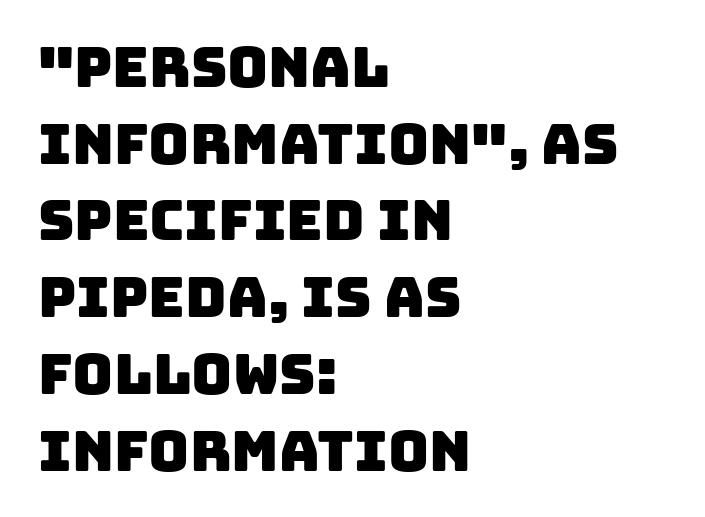
Q: Is the typeface a serif or a sans-serif typeface? A: Sans-serif.
Q: Is the text underlined? A: No.
Q: How is the paragraph aligned? A: Left-aligned.
Q: Is the spacing between letters normal or unusually wide? A: Normal.
Q: Is the spacing between lines tight, normal or loose? A: Normal.
Q: Width (condensed, normal, or wide)? A: Normal.
Q: Stroke contrast? A: Low.
Q: x-height? A: Large.
Q: Monospaced? A: No.
